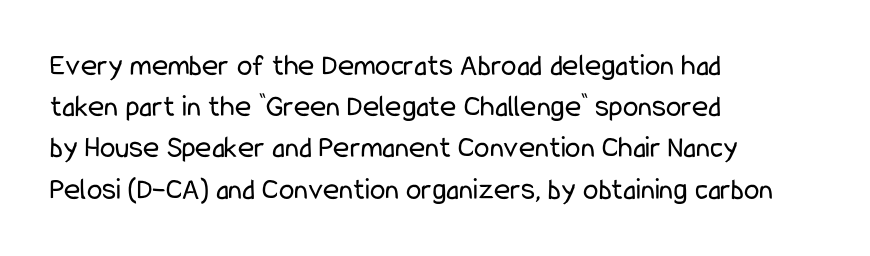
The image shows 31 px regular-weight, condensed sans-serif type, upright; set left-aligned, normal line spacing (1.33x), normal letter spacing, not underlined; low stroke contrast and a medium x-height.
